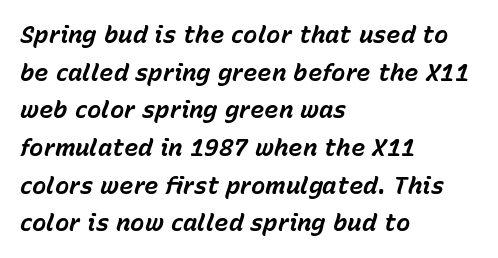
Typesetter's note: full bold, strokes at maximum text heaviness. It's the slanting kind of type. Compared with a centered layout, this one pins lines to the left instead. Only glyphs here, with clear space below each row.
